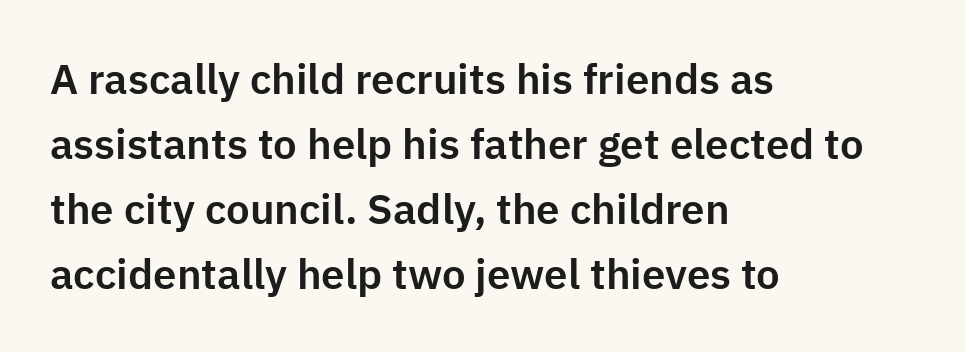
The image shows 42 px sans-serif type, upright; set left-aligned, normal line spacing (1.55x), normal letter spacing, not underlined; low stroke contrast and a medium x-height.
